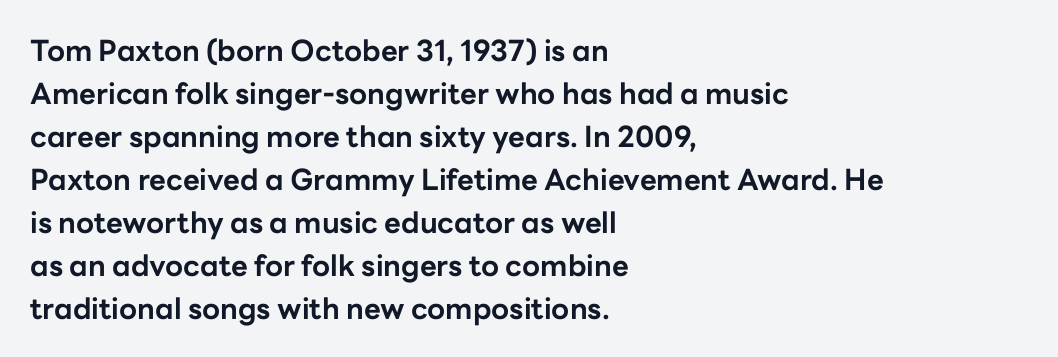
{"serif": "no", "italic": "no", "bold": "yes", "weight": "bold", "width": "normal", "stroke_contrast": "low", "x_height": "medium", "monospaced": "no", "underline": "no", "align": "left", "line_spacing": "normal", "line_spacing_ratio": 1.48, "letter_spacing": "normal", "letter_spacing_em": 0.0, "glyph_px": 29}
